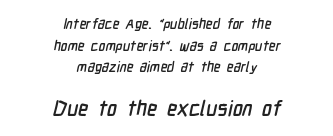
The image shows 21 px text type; set centered, normal line spacing (1.55x), normal letter spacing, not underlined; the second (bottom) block is 1.5x larger.
